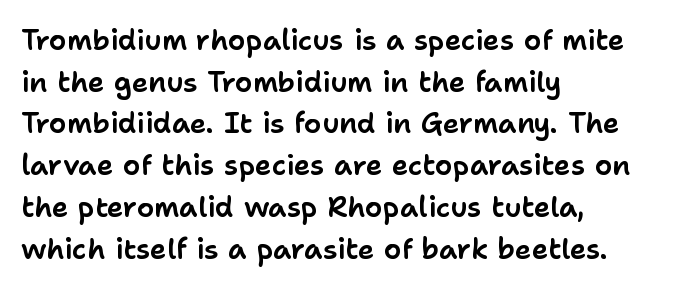
The image shows 28 px sans-serif type, upright; set left-aligned, normal line spacing (1.49x), normal letter spacing, not underlined; low stroke contrast and a medium x-height.
